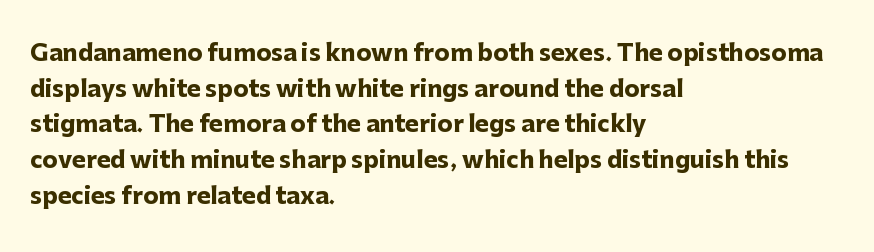
Is the block centered? No — it sits flush against the left margin. A full-strength bold gives these letters their thick strokes. The zone under the glyphs is completely vacant. This sample uses an upright cut, with every glyph sitting square on the baseline. The passage shown has conventional tracking throughout. The line-height multiplier appears to be the usual default.
